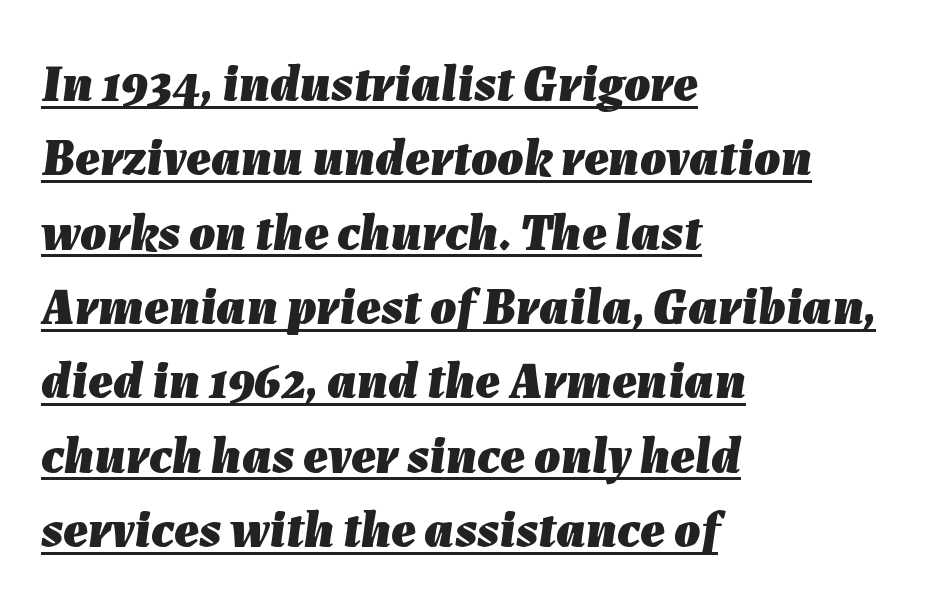
Q: Is the text bold? A: Yes.
Q: Is the text italic (slanted)? A: Yes, it leans right by about 7 degrees.
Q: Is the text underlined? A: Yes.
Q: How is the paragraph aligned? A: Left-aligned.
Q: Is the spacing between letters normal or unusually wide? A: Normal.
Q: Is the spacing between lines tight, normal or loose? A: Normal.
Q: Width (condensed, normal, or wide)? A: Normal.
Q: Stroke contrast? A: Low.
Q: x-height? A: Medium.
Q: Monospaced? A: No.
